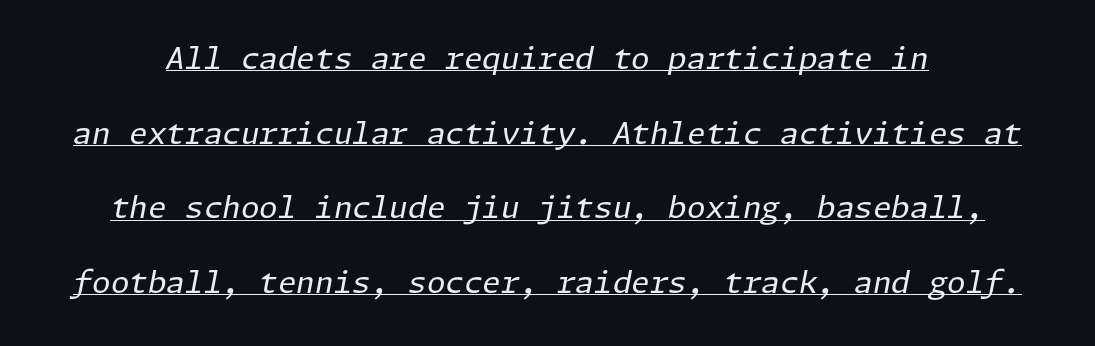
The image shows 30 px regular-weight type, italic (leaning right); set loose line spacing (2.49x), normal letter spacing, underlined; low stroke contrast and a medium x-height.
